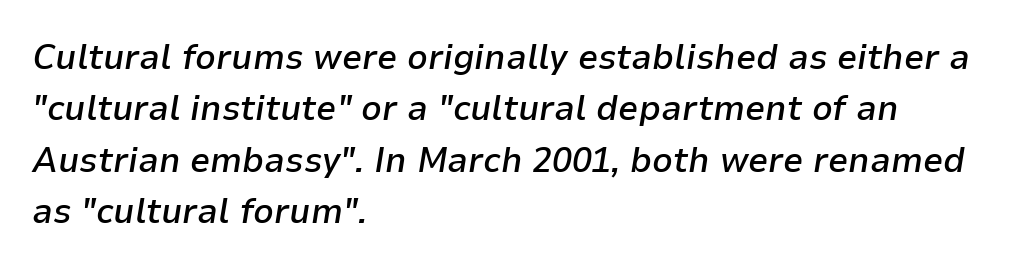
{"italic": "yes", "lean": "right", "slant_degrees": 9, "bold": "semi", "weight": "semibold", "width": "normal", "stroke_contrast": "low", "x_height": "medium", "monospaced": "no", "underline": "no", "align": "left", "line_spacing": "normal", "line_spacing_ratio": 1.43, "letter_spacing": "normal", "letter_spacing_em": 0.0, "glyph_px": 36}
